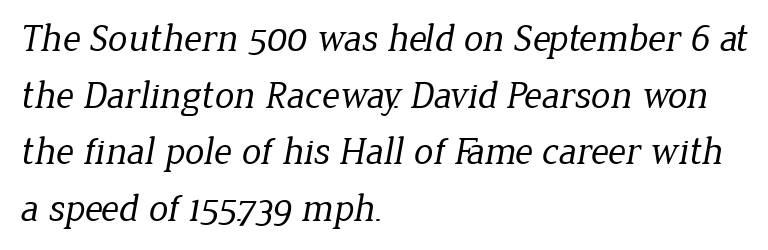
{"serif": "yes", "bold": "no", "weight": "regular", "width": "normal", "stroke_contrast": "low", "x_height": "medium", "monospaced": "no", "underline": "no", "align": "left", "line_spacing": "normal", "line_spacing_ratio": 1.45, "letter_spacing": "normal", "letter_spacing_em": 0.0, "glyph_px": 39}
